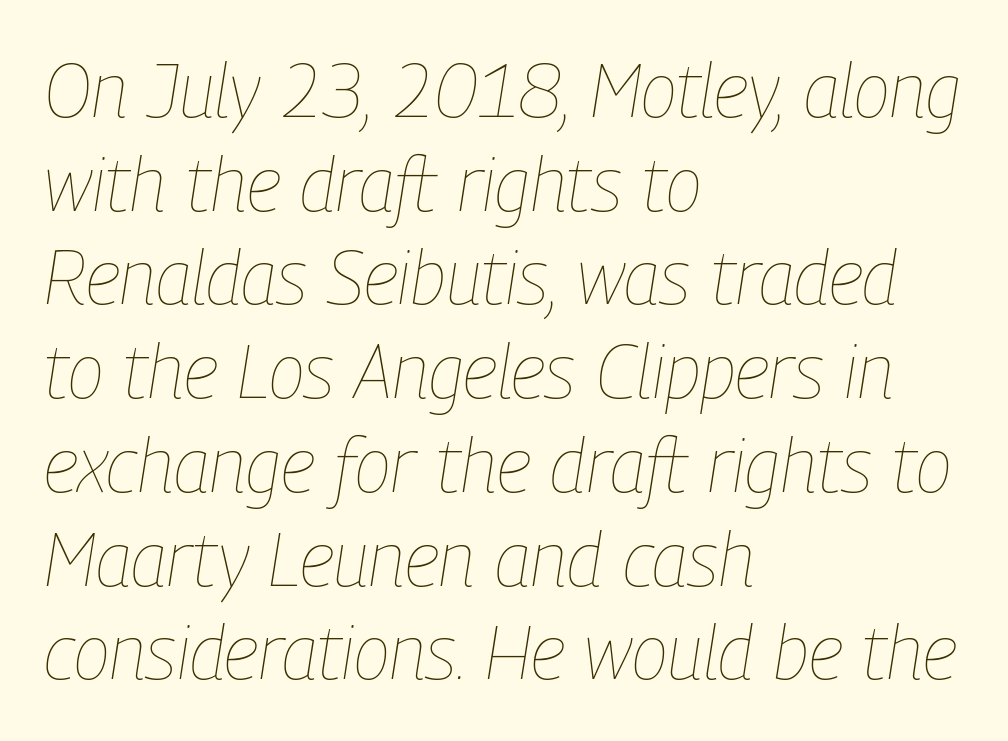
Is the block centered? No — it sits flush against the left margin. Does extra space separate the letters? No, they use regular spacing. The designer left line spacing at the default. The characters are drawn with everyday or finer stroke widths. Each letter keeps its own natural width here, so spacing adapts to shape.
